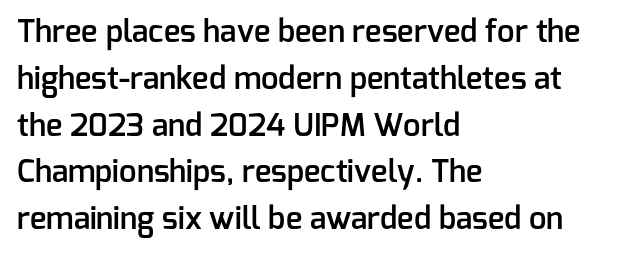
Q: Is the text bold? A: Semi-bold.
Q: Is the text italic (slanted)? A: No, it is upright.
Q: Is the typeface a serif or a sans-serif typeface? A: Sans-serif.
Q: Is the text underlined? A: No.
Q: How is the paragraph aligned? A: Left-aligned.
Q: Is the spacing between letters normal or unusually wide? A: Normal.
Q: Is the spacing between lines tight, normal or loose? A: Normal.
Q: Width (condensed, normal, or wide)? A: Normal.
Q: Stroke contrast? A: Low.
Q: x-height? A: Medium.
Q: Monospaced? A: No.
